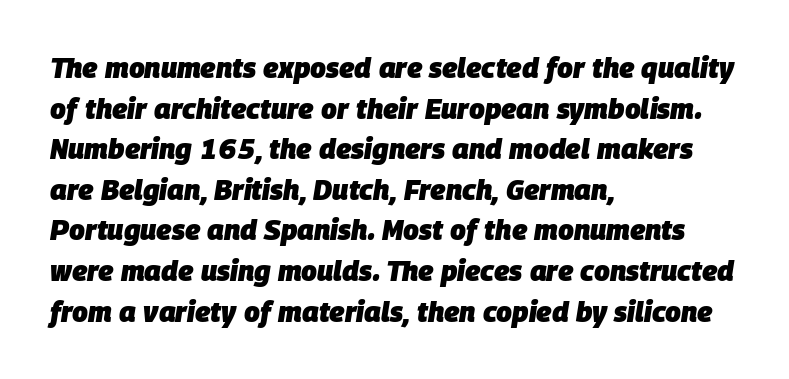
Q: Is the text bold? A: Yes.
Q: Is the text italic (slanted)? A: Yes, it leans right by about 9 degrees.
Q: Is the text underlined? A: No.
Q: How is the paragraph aligned? A: Left-aligned.
Q: Is the spacing between letters normal or unusually wide? A: Normal.
Q: Is the spacing between lines tight, normal or loose? A: Normal.
Q: Width (condensed, normal, or wide)? A: Normal.
Q: Stroke contrast? A: Low.
Q: x-height? A: Large.
Q: Monospaced? A: No.
